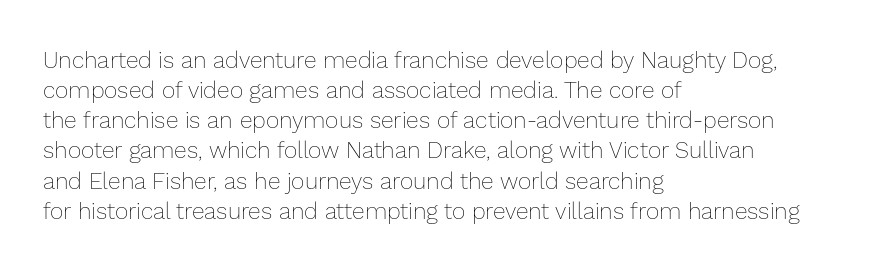
Q: Is the text bold? A: No.
Q: Is the text italic (slanted)? A: No, it is upright.
Q: Is the text underlined? A: No.
Q: How is the paragraph aligned? A: Left-aligned.
Q: Is the spacing between letters normal or unusually wide? A: Normal.
Q: Is the spacing between lines tight, normal or loose? A: Normal.
